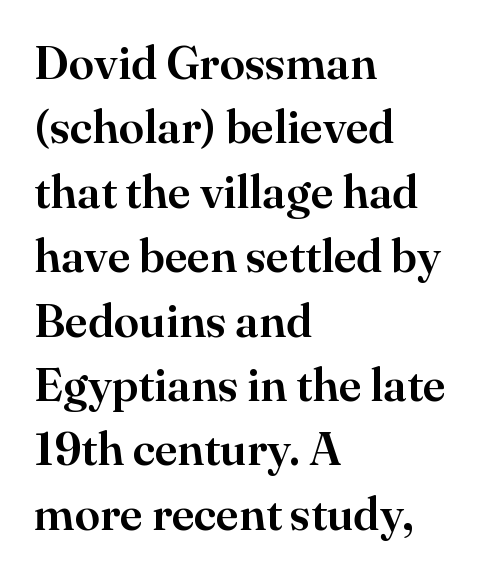
A typesetter would label this face a serif. The setting favours the left margin, as ordinary paragraphs usually do. The zone under the glyphs is completely vacant. Vertically, the passage feels balanced, rows spaced as you'd expect. In terms of letterspacing, this is plain default setting.
